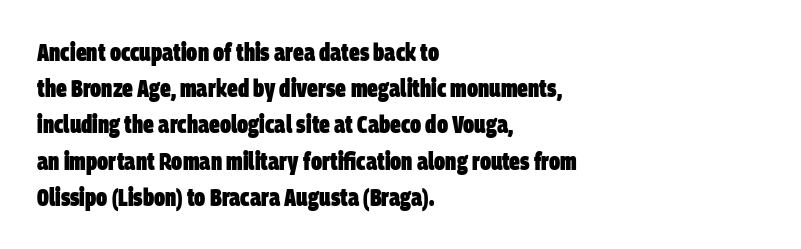
In terms of weight, the rendering is a true, heavy bold. Horizontal alignment here is leftward, the default for most running prose. Baseline-to-baseline distance is the conventional proportion of letter height. These lines keep a tight, regular rhythm from letter to letter. Quick note: underline off.
